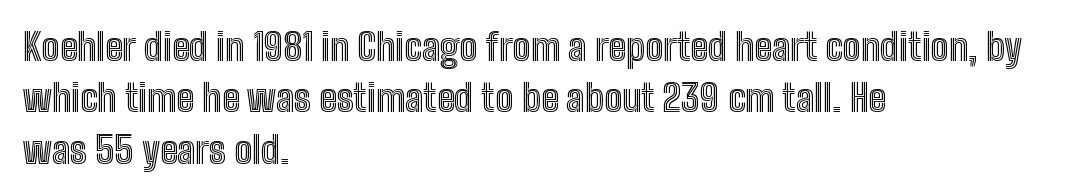
Q: Is the text italic (slanted)? A: No, it is upright.
Q: Is the text underlined? A: No.
Q: How is the paragraph aligned? A: Left-aligned.
Q: Is the spacing between letters normal or unusually wide? A: Normal.
Q: Is the spacing between lines tight, normal or loose? A: Normal.
Q: Width (condensed, normal, or wide)? A: Condensed.
Q: x-height? A: Medium.
Q: Monospaced? A: No.
